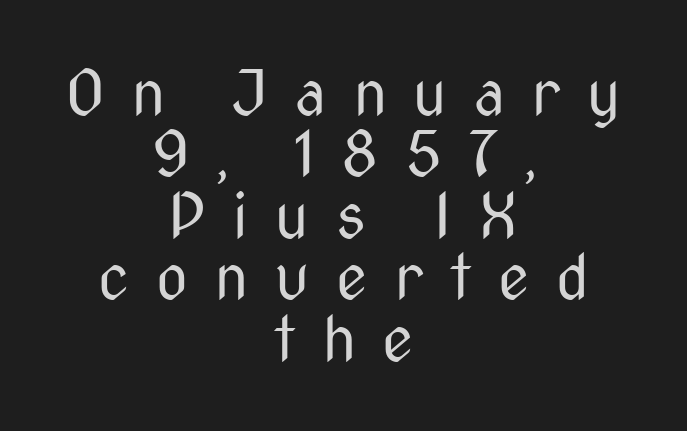
{"serif": "no", "italic": "no", "bold": "no", "weight": "regular", "width": "condensed", "stroke_contrast": "medium", "x_height": "medium", "monospaced": "no", "underline": "no", "align": "center", "line_spacing": "tight", "line_spacing_ratio": 0.99, "letter_spacing": "wide", "letter_spacing_em": 0.43, "glyph_px": 62}
